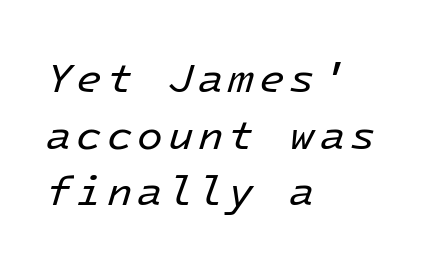
The image shows 42 px regular-weight type, italic (leaning right); set left-aligned, normal line spacing (1.35x), not underlined; low stroke contrast and a medium x-height.
